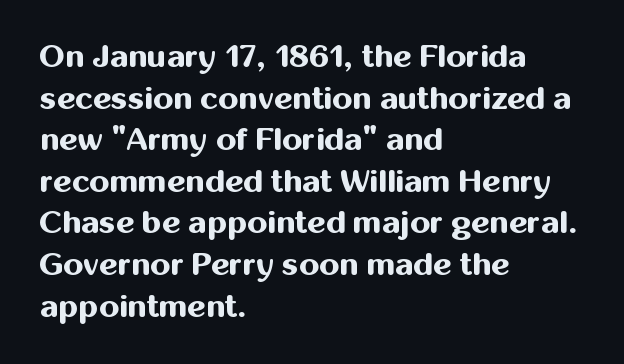
To sum up the face: it is a sans, with no serifs. If you drew a line through each stem, it would be perfectly vertical. Line spacing here is normal. The rag falls on the right side of this text block.
